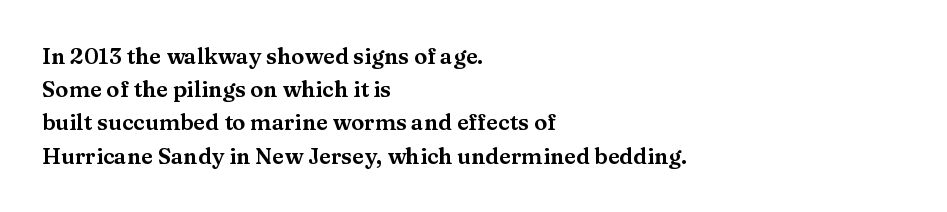
The image shows 22 px text type, upright; set left-aligned, normal line spacing (1.51x), normal letter spacing, not underlined.
